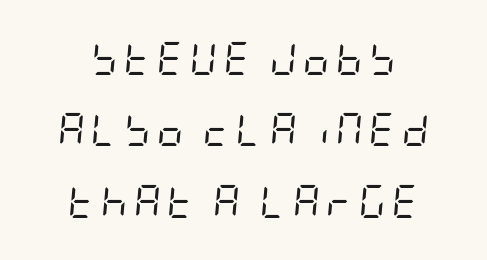
{"italic": "yes", "lean": "right", "slant_degrees": 5, "bold": "no", "weight": "regular", "width": "condensed", "stroke_contrast": "low", "x_height": "large", "underline": "no", "line_spacing": "loose", "line_spacing_ratio": 2.16, "glyph_px": 33}
